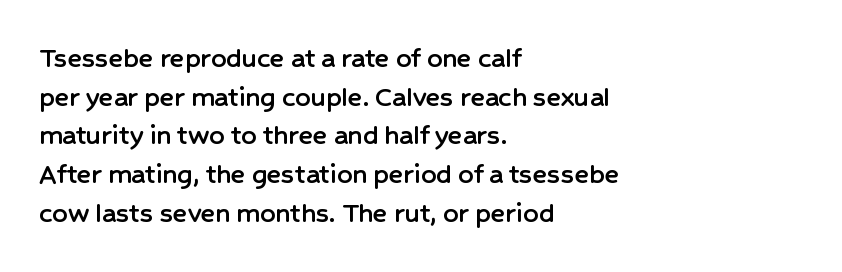
Q: Is the text italic (slanted)? A: No, it is upright.
Q: Is the typeface a serif or a sans-serif typeface? A: Sans-serif.
Q: Is the text underlined? A: No.
Q: How is the paragraph aligned? A: Left-aligned.
Q: Is the spacing between letters normal or unusually wide? A: Normal.
Q: Is the spacing between lines tight, normal or loose? A: Normal.
Q: Width (condensed, normal, or wide)? A: Normal.
Q: Stroke contrast? A: Low.
Q: x-height? A: Medium.
Q: Monospaced? A: No.
